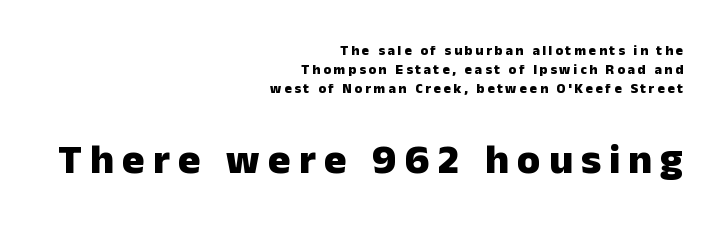
The image shows 42 px heavy sans-serif type, upright; set right-aligned, normal line spacing (1.34x), not underlined; the second (bottom) block is 3.0x larger; low stroke contrast and a medium x-height.
